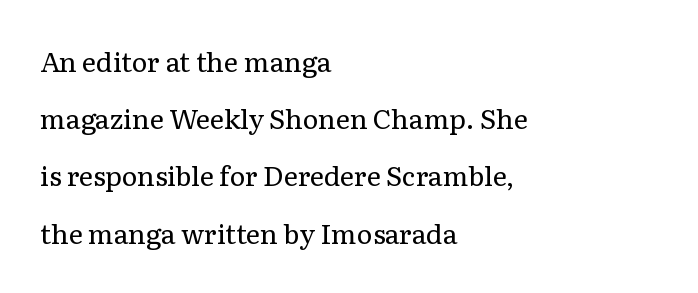
{"italic": "no", "bold": "no", "underline": "no", "align": "left", "line_spacing": "loose", "line_spacing_ratio": 2.12, "letter_spacing": "normal", "letter_spacing_em": 0.0, "glyph_px": 27}
